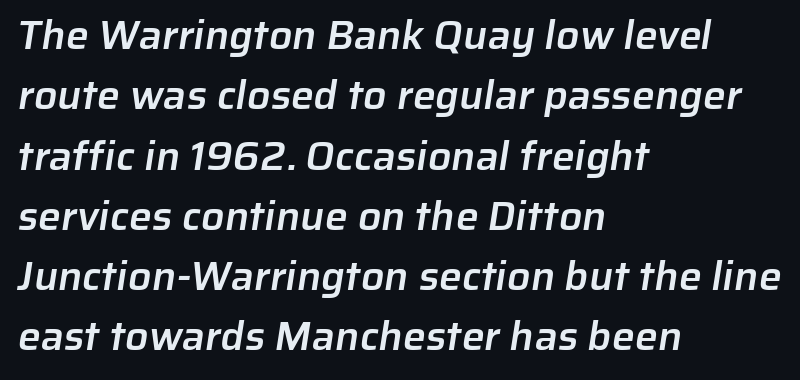
Q: Is the text bold? A: Semi-bold.
Q: Is the typeface a serif or a sans-serif typeface? A: Sans-serif.
Q: Is the text underlined? A: No.
Q: How is the paragraph aligned? A: Left-aligned.
Q: Is the spacing between letters normal or unusually wide? A: Normal.
Q: Is the spacing between lines tight, normal or loose? A: Normal.
Q: Width (condensed, normal, or wide)? A: Normal.
Q: Stroke contrast? A: Low.
Q: x-height? A: Medium.
Q: Monospaced? A: No.
